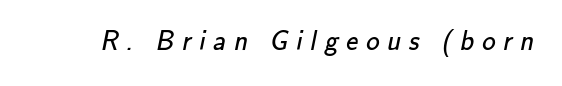
The image shows 27 px text type; set unusually wide letter spacing (+0.29 em), not underlined.
